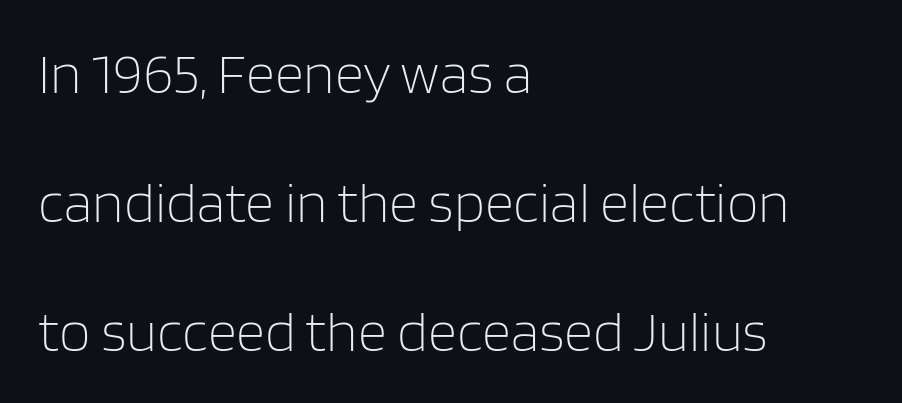
The image shows 57 px light sans-serif type, upright; set left-aligned, loose line spacing (2.26x), normal letter spacing, not underlined; low stroke contrast and a large x-height.
